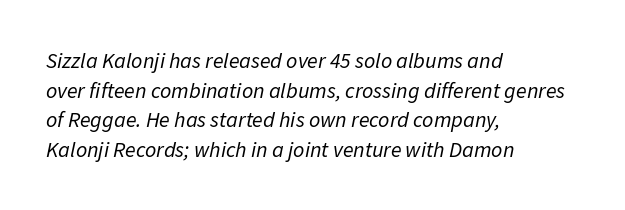
{"italic": "yes", "lean": "right", "slant_degrees": 11, "bold": "no", "underline": "no", "align": "left", "line_spacing": "normal", "line_spacing_ratio": 1.35, "letter_spacing": "normal", "letter_spacing_em": 0.0, "glyph_px": 22}
